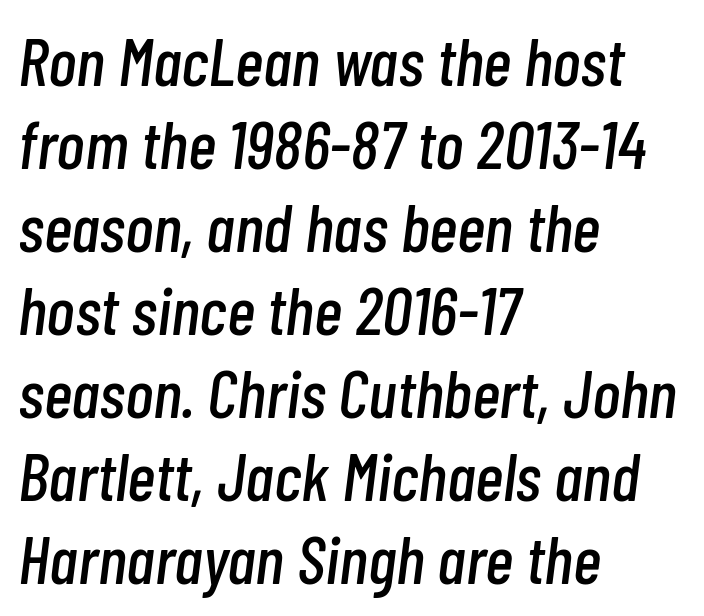
{"italic": "yes", "lean": "right", "slant_degrees": 7, "width": "condensed", "stroke_contrast": "low", "x_height": "medium", "monospaced": "no", "underline": "no", "align": "left", "line_spacing_ratio": 1.22, "letter_spacing": "normal", "letter_spacing_em": 0.0, "glyph_px": 68}
